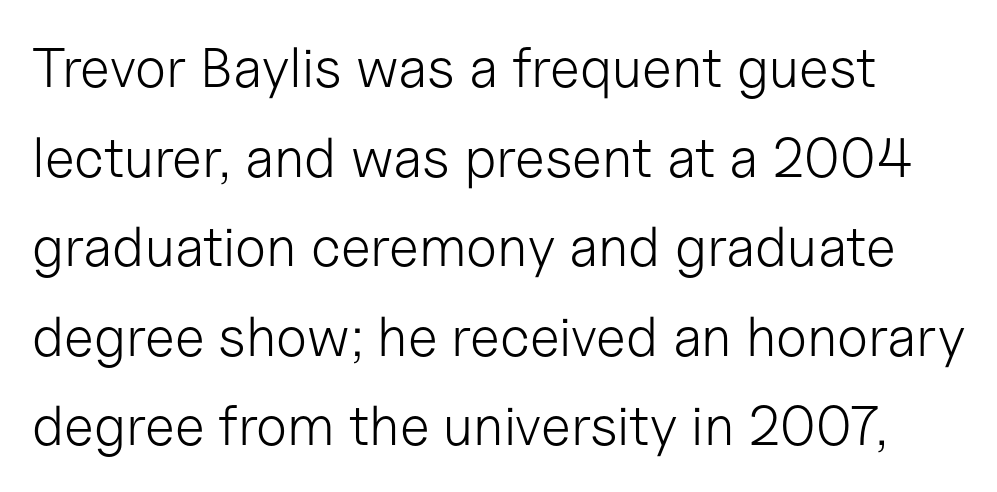
Q: Is the text bold? A: No.
Q: Is the text italic (slanted)? A: No, it is upright.
Q: Is the typeface a serif or a sans-serif typeface? A: Sans-serif.
Q: Is the text underlined? A: No.
Q: Is the spacing between letters normal or unusually wide? A: Normal.
Q: Is the spacing between lines tight, normal or loose? A: Normal.
Q: Width (condensed, normal, or wide)? A: Normal.
Q: Stroke contrast? A: Low.
Q: x-height? A: Medium.
Q: Monospaced? A: No.
